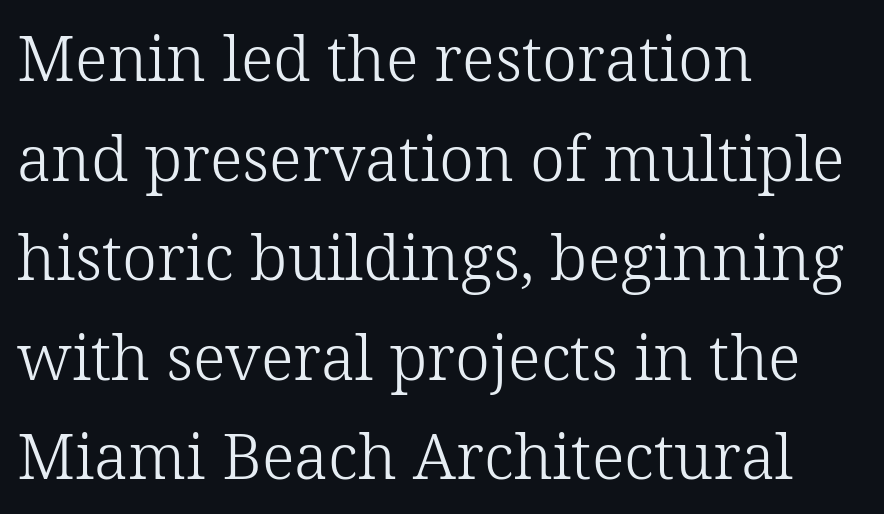
The image shows 63 px light serif type, upright; set left-aligned, normal line spacing (1.58x), normal letter spacing, not underlined; low stroke contrast and a medium x-height.
